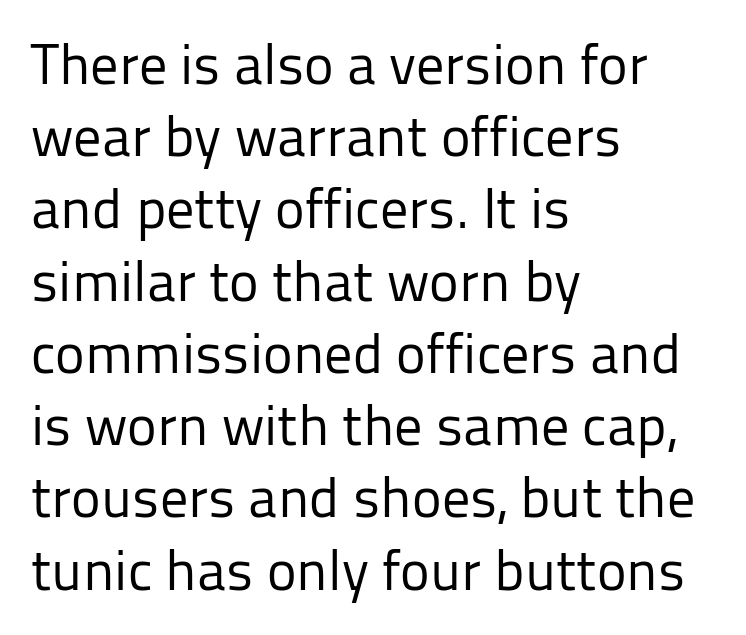
Posture: straight, roman, zero tilt. Left-aligned paragraph, ragged on the right. The foot of each line stays bare and open. Stroke thickness stays within the range of a standard reading face or lighter.
